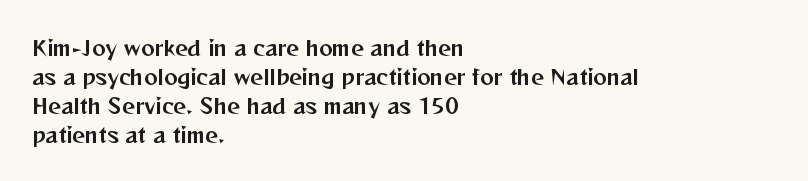
Q: Is the text italic (slanted)? A: No, it is upright.
Q: Is the text underlined? A: No.
Q: How is the paragraph aligned? A: Left-aligned.
Q: Is the spacing between letters normal or unusually wide? A: Normal.
Q: Is the spacing between lines tight, normal or loose? A: Normal.
